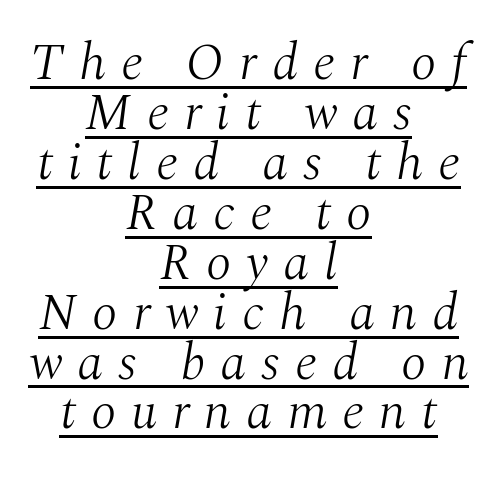
The image shows 52 px light serif type, italic (leaning right); set centered, tight line spacing (0.96x), unusually wide letter spacing (+0.29 em), underlined; medium stroke contrast and a medium x-height.
